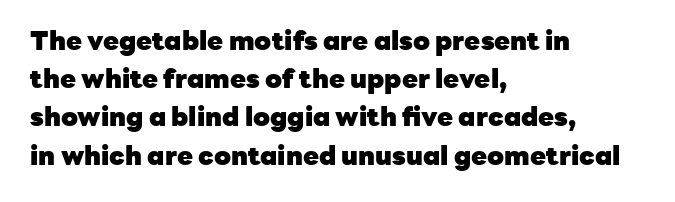
The image shows 26 px bold type, upright; set left-aligned, normal line spacing (1.47x), normal letter spacing, not underlined.
